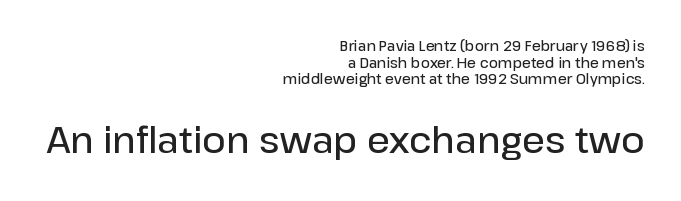
{"serif": "no", "italic": "no", "bold": "semi", "weight": "semibold", "width": "normal", "stroke_contrast": "low", "x_height": "medium", "monospaced": "no", "underline": "no", "align": "right", "line_spacing_ratio": 1.18, "letter_spacing": "normal", "letter_spacing_em": 0.0, "larger_block": "second", "size_ratio": 2.57, "glyph_px": 36}
